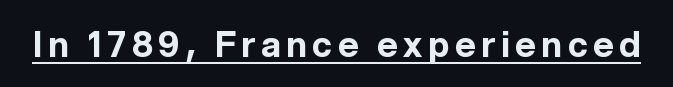
Q: Is the text bold? A: Yes.
Q: Is the text italic (slanted)? A: No, it is upright.
Q: Is the typeface a serif or a sans-serif typeface? A: Sans-serif.
Q: Is the text underlined? A: Yes.
Q: Width (condensed, normal, or wide)? A: Normal.
Q: x-height? A: Medium.
Q: Monospaced? A: No.
